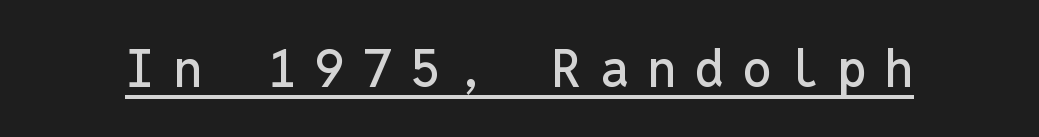
Note: no serifs on the glyphs. The letters march in equal steps, a hallmark of fixed-pitch type. Posture: upright roman. The passage shown is underscored from start to finish.
